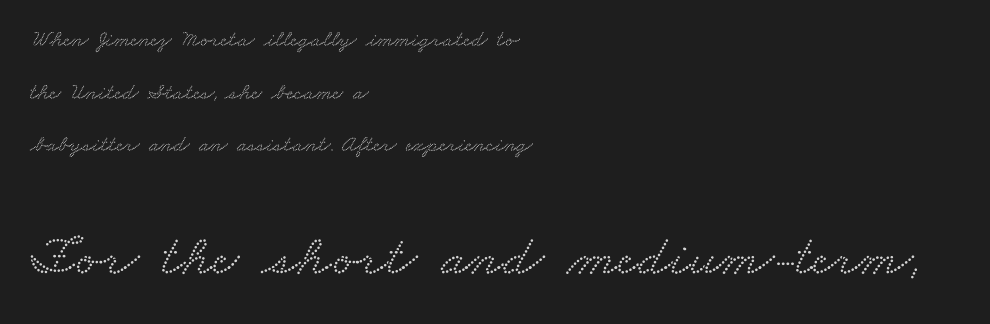
Q: Is the text underlined? A: No.
Q: How is the paragraph aligned? A: Left-aligned.
Q: Is the spacing between letters normal or unusually wide? A: Normal.
Q: Is the spacing between lines tight, normal or loose? A: Loose.
Q: Which block of text is set in a larger size, the first (top) or the second (bottom)? A: The second (bottom) one.
Q: Width (condensed, normal, or wide)? A: Wide.
Q: Stroke contrast? A: Low.
Q: x-height? A: Small.
Q: Monospaced? A: No.
